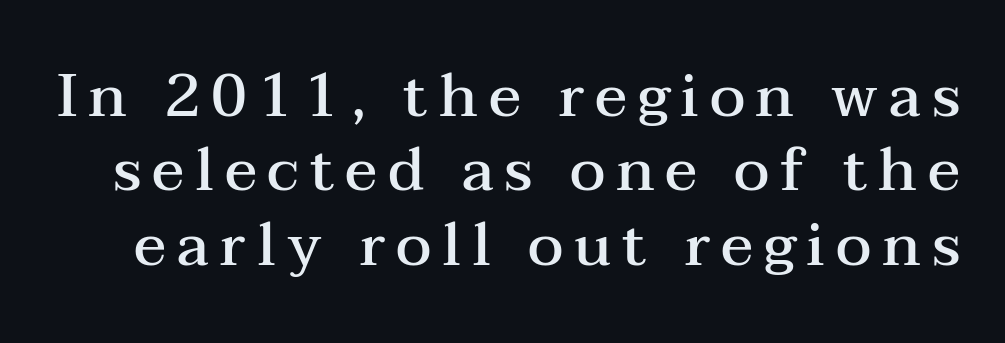
The image shows 60 px semibold, wide serif type, upright; set line spacing 1.24x, not underlined; medium stroke contrast and a medium x-height.
